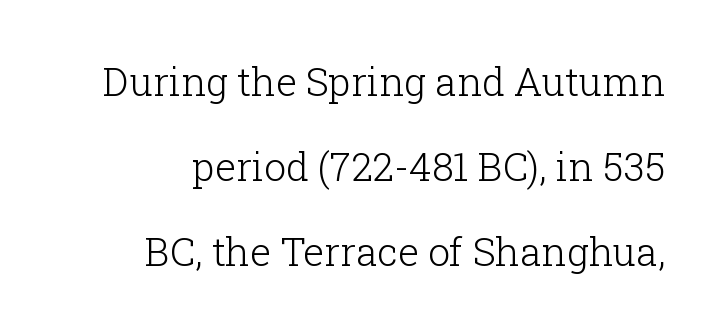
Loosely led — the rows are spread out. To sum up the face: it has serifs. Do the characters align in a grid? No, the font is proportional. The strokes are not fattened; the text isn't bold. Check under the words: just untouched page. Italic: no, the glyphs are upright roman.
